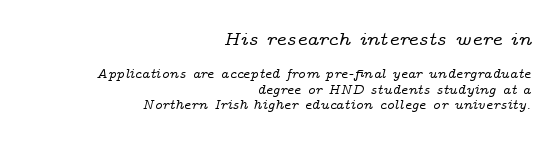
Each row of text sits above clean, open space. Caption: multi-line text, flush right, ragged left. If you drew a line through each stem, it would be angled. Does the leading feel generous? Not at all — it's pinched.
